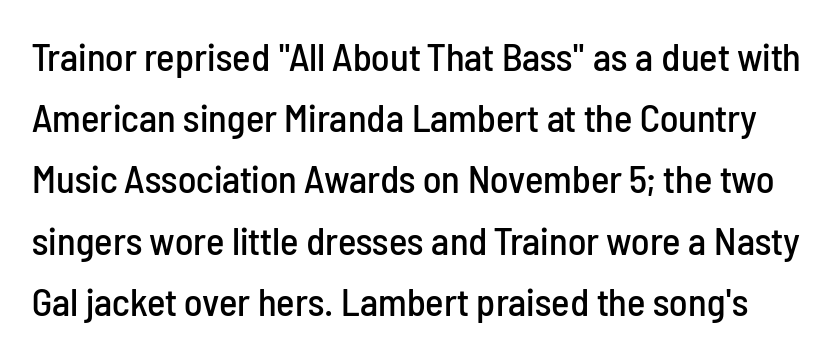
{"serif": "no", "italic": "no", "width": "condensed", "stroke_contrast": "low", "x_height": "medium", "monospaced": "no", "underline": "no", "line_spacing": "normal", "line_spacing_ratio": 1.57, "letter_spacing": "normal", "letter_spacing_em": 0.0, "glyph_px": 39}
